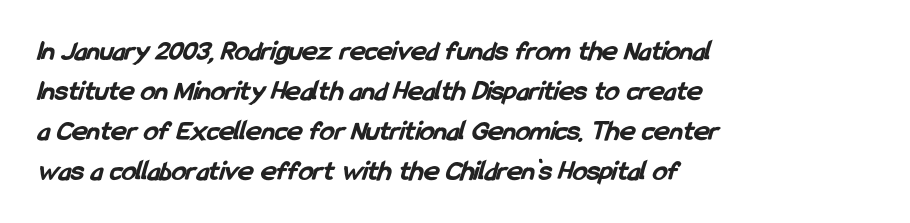
{"serif": "no", "bold": "yes", "weight": "bold", "width": "condensed", "stroke_contrast": "low", "x_height": "medium", "monospaced": "no", "underline": "no", "align": "left", "line_spacing": "normal", "line_spacing_ratio": 1.38, "letter_spacing": "normal", "letter_spacing_em": 0.0, "glyph_px": 29}
